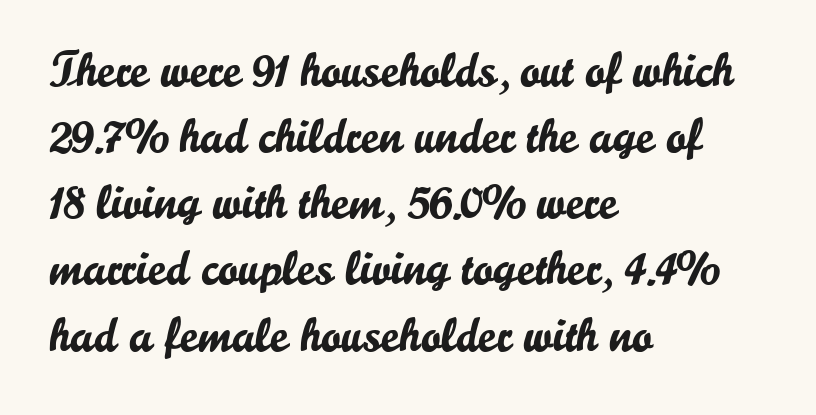
In CSS terms this would be text-align: left. The characters display no serif detailing; their extremities are plain. Spacing between characters is what you'd get straight out of the box. Line spacing here is normal. Spacing verdict: proportional, widths tailored to each character. Any mark beneath the type? The region is blank.
